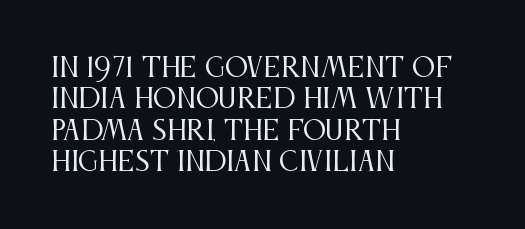
What stands out about the letter spacing? Nothing — it is the standard amount. The rendering anchors every line to the left-hand side. A light-to-regular cut is what we see here. Ordinary non-slanted type is in use.
